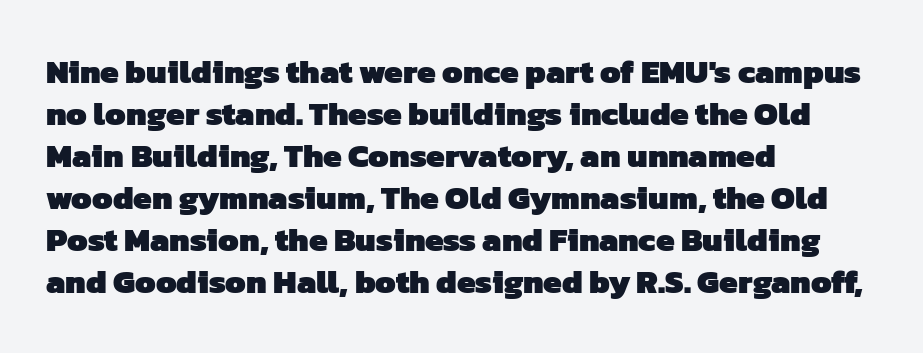
{"serif": "no", "bold": "yes", "weight": "heavy", "width": "normal", "stroke_contrast": "low", "x_height": "medium", "monospaced": "no", "underline": "no", "align": "left", "line_spacing": "normal", "line_spacing_ratio": 1.27, "letter_spacing": "normal", "letter_spacing_em": 0.0, "glyph_px": 33}
